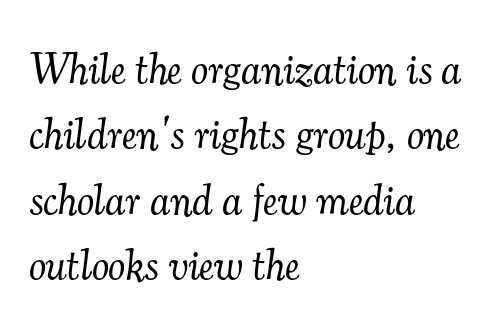
{"serif": "yes", "italic": "yes", "lean": "right", "slant_degrees": 7, "bold": "no", "weight": "light", "width": "normal", "stroke_contrast": "medium", "x_height": "small", "monospaced": "no", "underline": "no", "align": "left", "line_spacing": "normal", "line_spacing_ratio": 1.52, "letter_spacing": "normal", "letter_spacing_em": 0.0, "glyph_px": 43}
